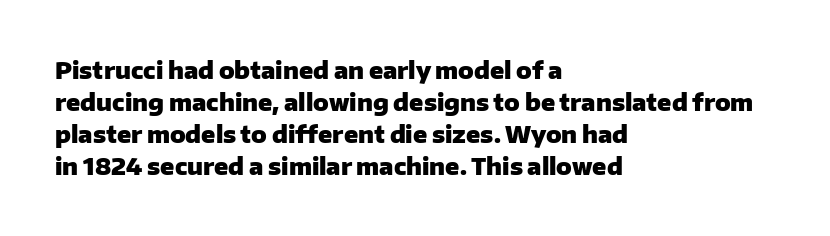
The image shows 23 px bold type, upright; set left-aligned, normal line spacing (1.39x), normal letter spacing, not underlined.
